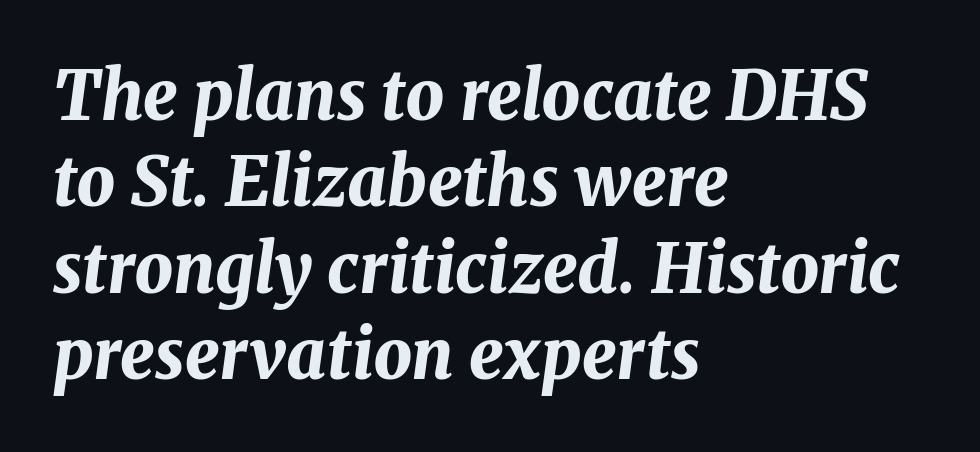
Q: Is the text bold? A: Yes.
Q: Is the text italic (slanted)? A: Yes, it leans right by about 8 degrees.
Q: Is the text underlined? A: No.
Q: How is the paragraph aligned? A: Left-aligned.
Q: Is the spacing between letters normal or unusually wide? A: Normal.
Q: Is the spacing between lines tight, normal or loose? A: Normal.
Q: Width (condensed, normal, or wide)? A: Normal.
Q: Stroke contrast? A: Medium.
Q: x-height? A: Medium.
Q: Monospaced? A: No.
